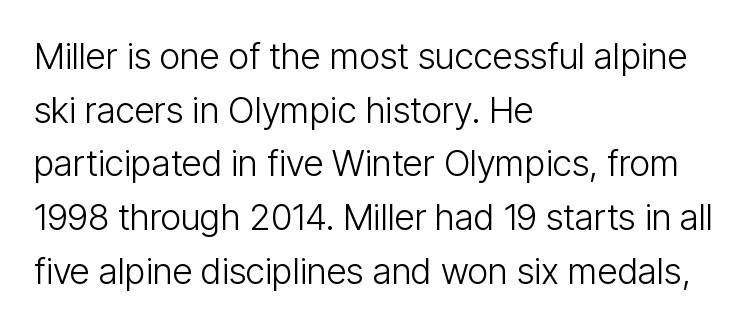
Default kerning and tracking; the words read as compact shapes. The specimen omits any rule beneath the text block's lines. Notice how the passage keeps a crisp vertical edge on the left only. Letters have the restrained weight of plain body copy at most. The letters carry no serifs — their stems end cleanly without finishing strokes.
